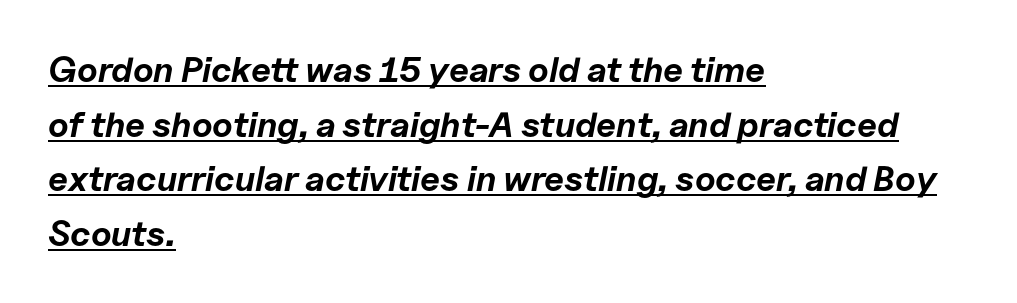
The image shows 35 px bold type, italic (leaning right); set left-aligned, normal line spacing (1.56x), normal letter spacing, underlined; low stroke contrast and a medium x-height.
